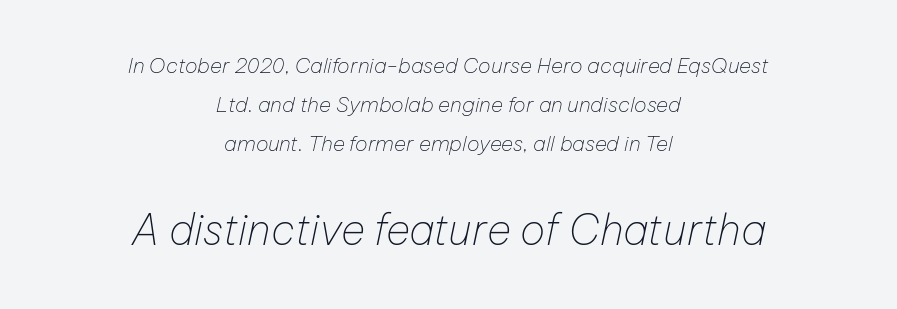
The image shows 42 px thin type, italic (leaning right); set centered, line spacing 1.86x, normal letter spacing, not underlined; the second (bottom) block is 2.0x larger; low stroke contrast and a medium x-height.
